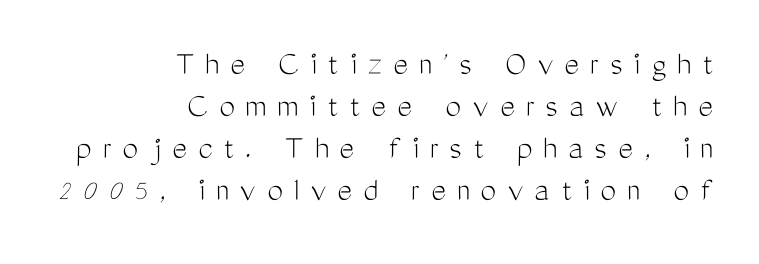
Q: Is the text bold? A: No.
Q: Is the text italic (slanted)? A: No, it is upright.
Q: Is the typeface a serif or a sans-serif typeface? A: Sans-serif.
Q: Is the text underlined? A: No.
Q: How is the paragraph aligned? A: Right-aligned.
Q: Is the spacing between letters normal or unusually wide? A: Unusually wide.
Q: Width (condensed, normal, or wide)? A: Condensed.
Q: Stroke contrast? A: Medium.
Q: x-height? A: Medium.
Q: Monospaced? A: No.
